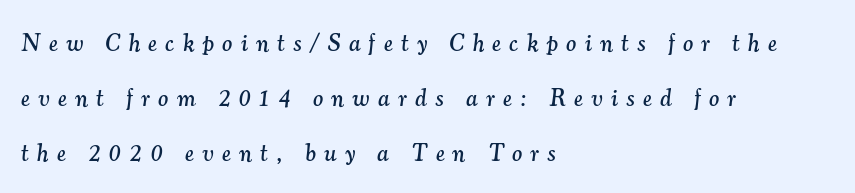
Q: Is the text italic (slanted)? A: Yes, it leans right by about 7 degrees.
Q: Is the text underlined? A: No.
Q: How is the paragraph aligned? A: Left-aligned.
Q: Is the spacing between letters normal or unusually wide? A: Unusually wide.
Q: Is the spacing between lines tight, normal or loose? A: Loose.
